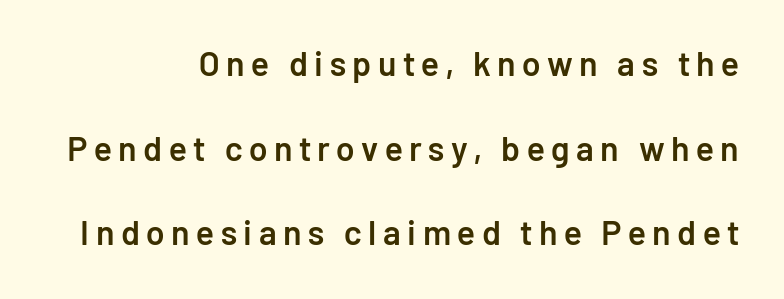
{"serif": "no", "italic": "no", "bold": "semi", "weight": "semibold", "width": "normal", "stroke_contrast": "low", "x_height": "medium", "monospaced": "no", "underline": "no", "align": "right", "line_spacing": "loose", "line_spacing_ratio": 2.49, "glyph_px": 34}
